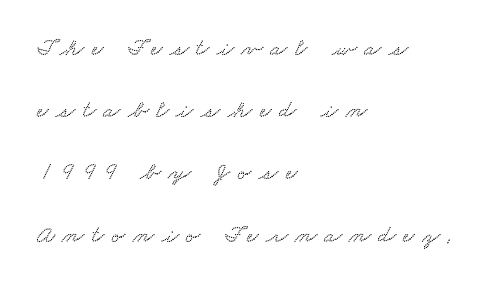
The leading is generous, giving the passage an open texture. The rendering anchors every line to the left-hand side. A clean baseline with only descenders dipping below it. Here the glyphs are tracked loosely, breaking word shapes into spaced letters.
